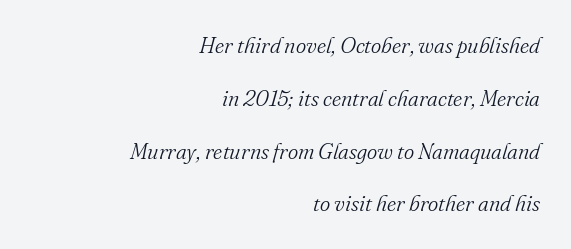
Q: Is the text bold? A: No.
Q: Is the text italic (slanted)? A: Yes, it leans right by about 16 degrees.
Q: Is the text underlined? A: No.
Q: How is the paragraph aligned? A: Right-aligned.
Q: Is the spacing between letters normal or unusually wide? A: Normal.
Q: Is the spacing between lines tight, normal or loose? A: Loose.
